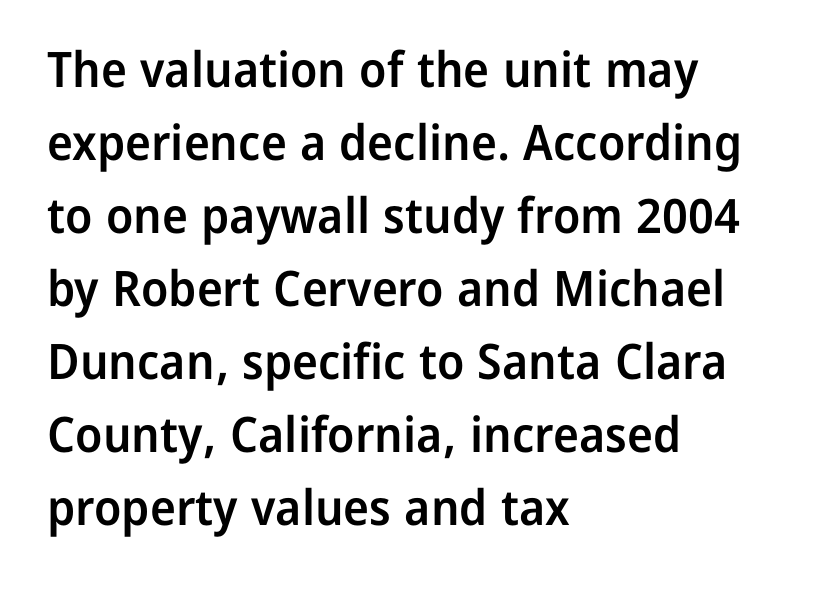
The image shows 49 px semibold sans-serif type, upright; set left-aligned, normal line spacing (1.49x), normal letter spacing, not underlined; low stroke contrast and a medium x-height.
